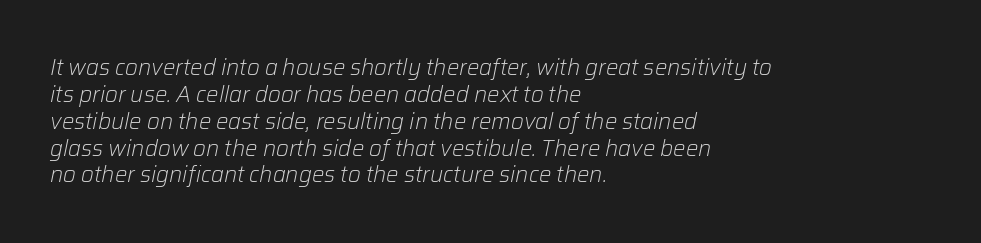
The image shows 22 px text type, italic (leaning right); set left-aligned, line spacing 1.22x, normal letter spacing, not underlined.
